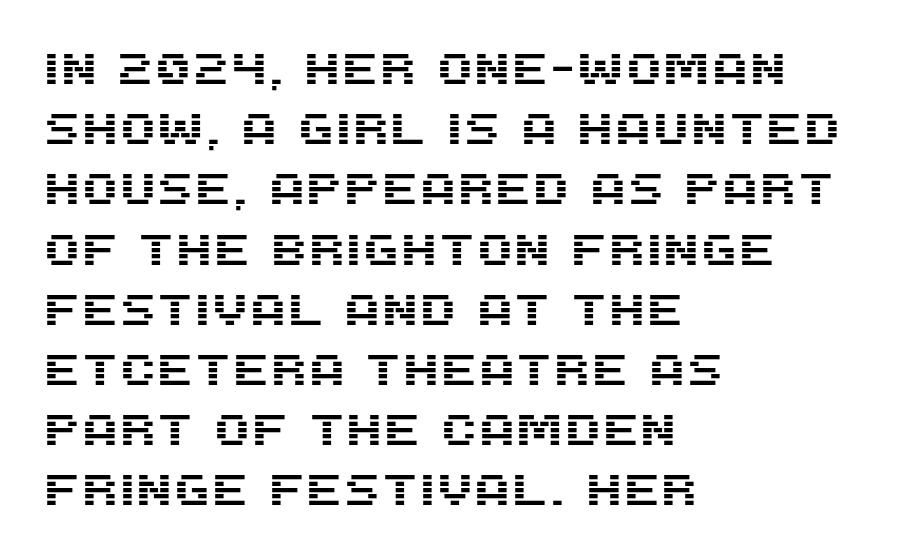
Words appear dense and cohesive because spacing is normal. The letters advance in unequal steps, a hallmark of proportional type. Each line starts at the same left margin while the right side varies. The type family on display is of the sans-serif kind. The axis of the letterforms is exactly vertical.
